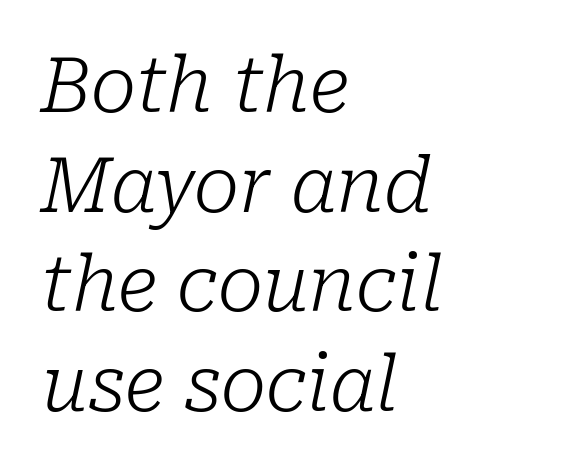
Q: Is the text bold? A: No.
Q: Is the text italic (slanted)? A: Yes, it leans right by about 10 degrees.
Q: Is the typeface a serif or a sans-serif typeface? A: Serif.
Q: Is the text underlined? A: No.
Q: How is the paragraph aligned? A: Left-aligned.
Q: Is the spacing between letters normal or unusually wide? A: Normal.
Q: Is the spacing between lines tight, normal or loose? A: Normal.
Q: Width (condensed, normal, or wide)? A: Normal.
Q: Stroke contrast? A: Low.
Q: x-height? A: Medium.
Q: Monospaced? A: No.
